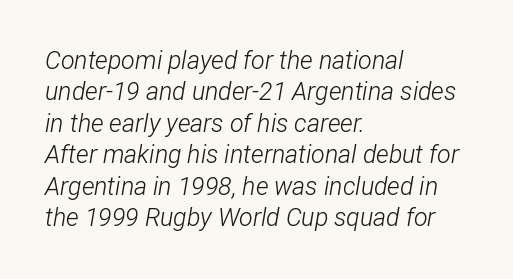
{"italic": "yes", "lean": "right", "slant_degrees": 12, "bold": "no", "underline": "no", "align": "left", "line_spacing": "normal", "line_spacing_ratio": 1.26, "letter_spacing": "normal", "letter_spacing_em": 0.0, "glyph_px": 25}
